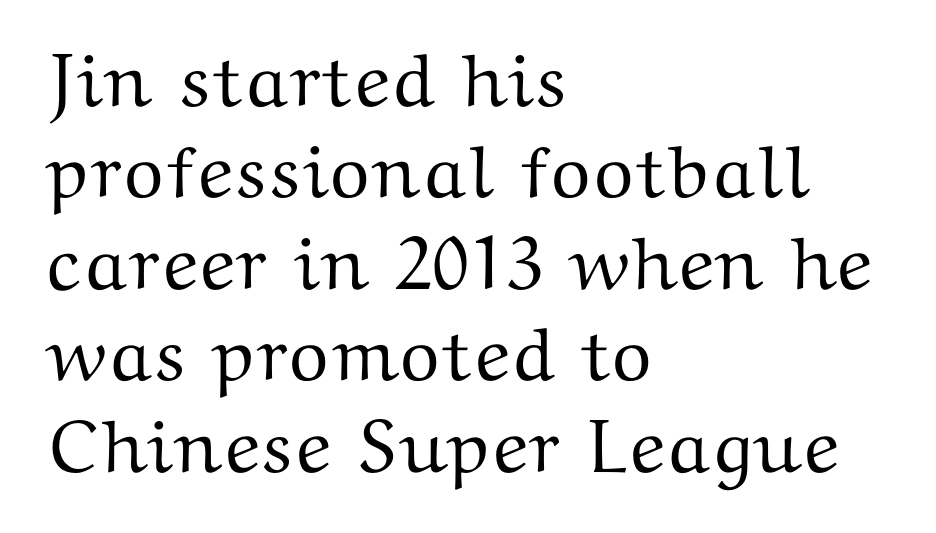
{"serif": "yes", "italic": "no", "width": "wide", "stroke_contrast": "medium", "x_height": "medium", "monospaced": "no", "underline": "no", "align": "left", "line_spacing_ratio": 1.22, "letter_spacing": "normal", "letter_spacing_em": 0.0, "glyph_px": 75}
